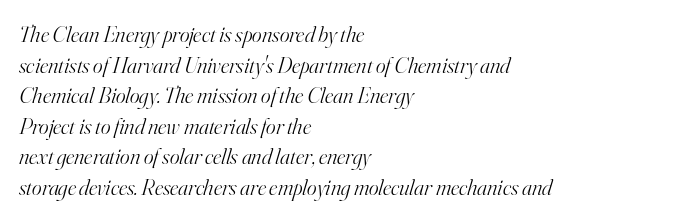
{"italic": "yes", "lean": "right", "slant_degrees": 16, "bold": "no", "underline": "no", "align": "left", "line_spacing": "normal", "line_spacing_ratio": 1.33, "letter_spacing": "normal", "letter_spacing_em": 0.0, "glyph_px": 23}
